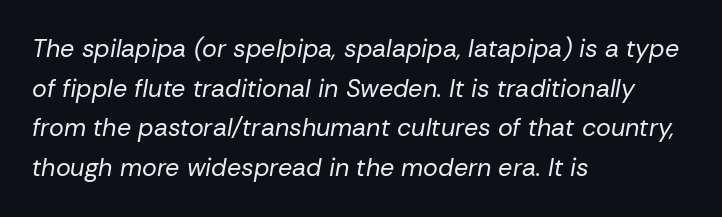
{"italic": "yes", "lean": "right", "slant_degrees": 10, "bold": "no", "underline": "no", "align": "left", "line_spacing": "normal", "line_spacing_ratio": 1.59, "letter_spacing": "normal", "letter_spacing_em": 0.0, "glyph_px": 25}
